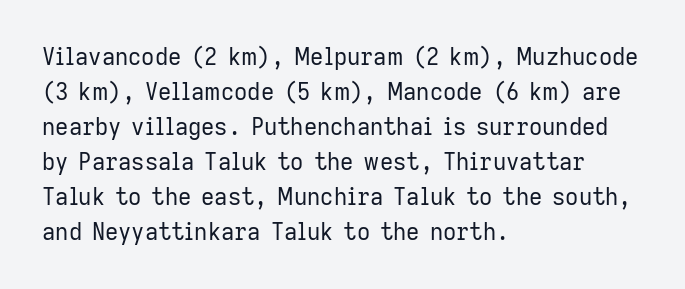
Weight: not bold — regular or lighter. The typesetter chose a ragged-right arrangement here. Each new line begins a customary step beneath the previous one. You could call the tracking neutral — neither tight nor loose. Only glyphs here, with clear space below each row. You can tell it's not italic because the verticals are truly vertical.
